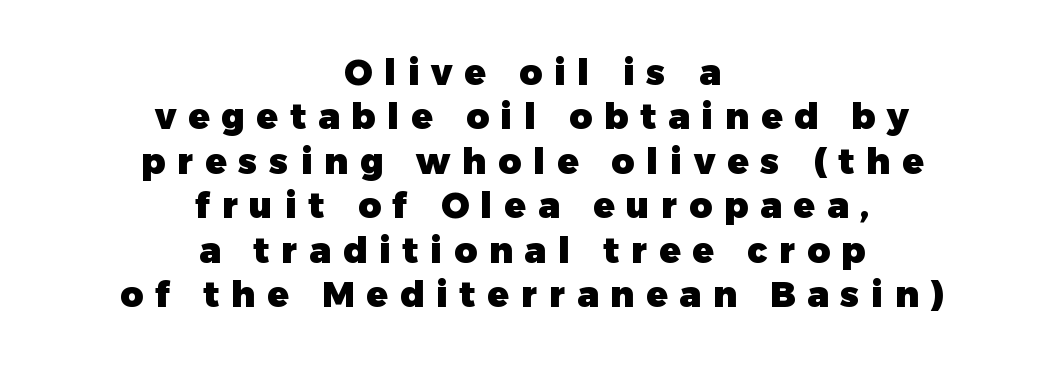
One glance says typical: line gaps are just what's usual. Characters remain perfectly vertical along every line. Someone cranked the tracking dial way up on this one. This rendering uses center alignment, leaving both contours irregular but symmetric. A dark, heavy texture on the line: the type is bold. Quick note: underline off.
